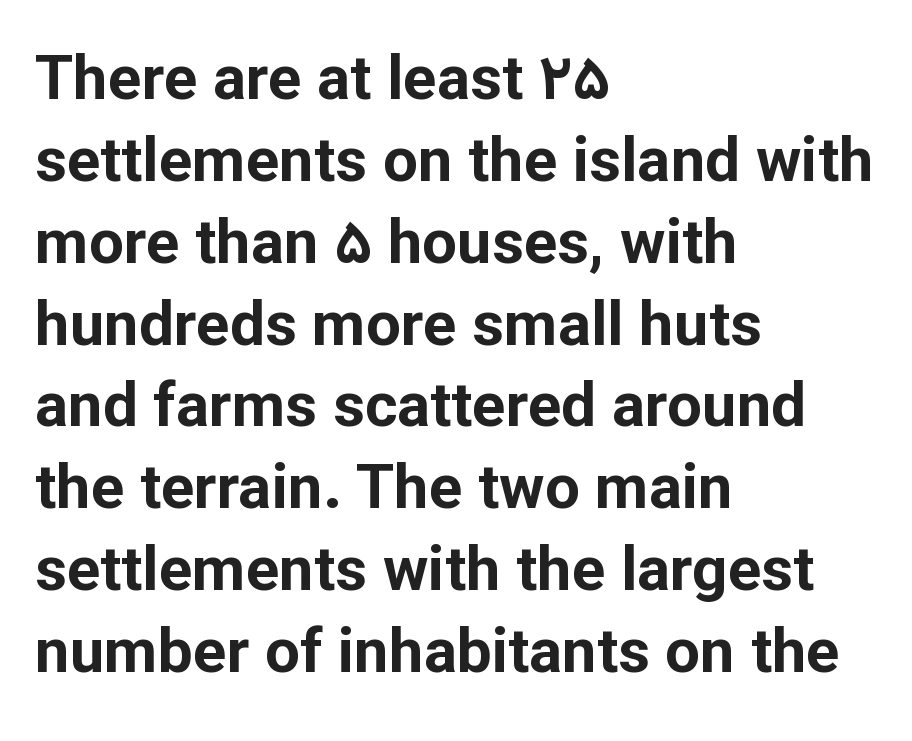
Stroke thickness is high; the sample reads as a true bold. Nobody drew a line under any word here. The typeface chosen for these lines omits serifs. The rag falls on the right side of this text block. Each word holds together tightly as a unit, with standard inter-letter gaps.
